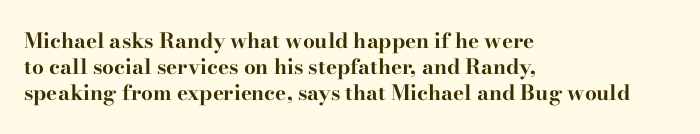
The image shows 21 px bold type, upright; set left-aligned, line spacing 1.24x, normal letter spacing, not underlined.
